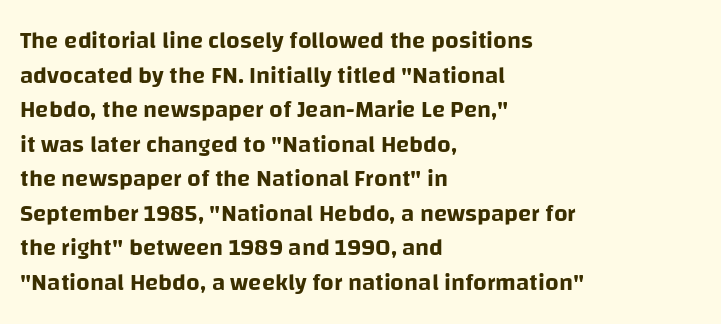
The image shows 24 px text type, upright; set left-aligned, normal line spacing (1.44x), normal letter spacing, not underlined.
